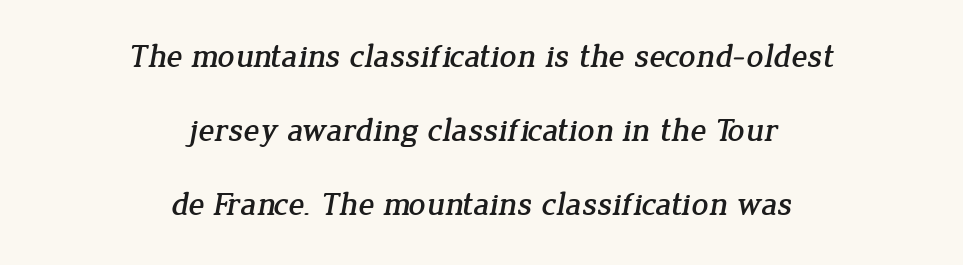
This sample trades compactness for vertical openness between lines. Serif or sans? Serif — the stroke terminals have little feet. Type without underlining. Default kerning and tracking; the words read as compact shapes.
